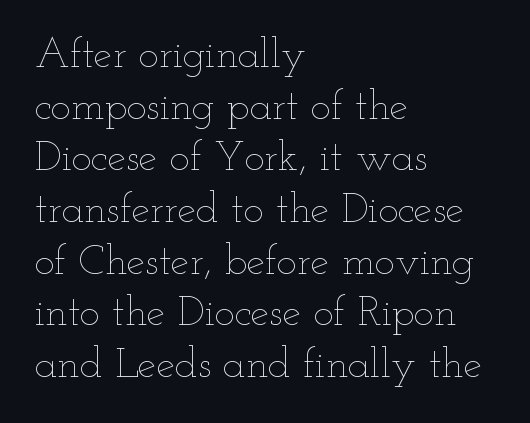
The image shows 42 px thin, wide type, upright; set left-aligned, line spacing 1.23x, normal letter spacing, not underlined; low stroke contrast and a small x-height.
